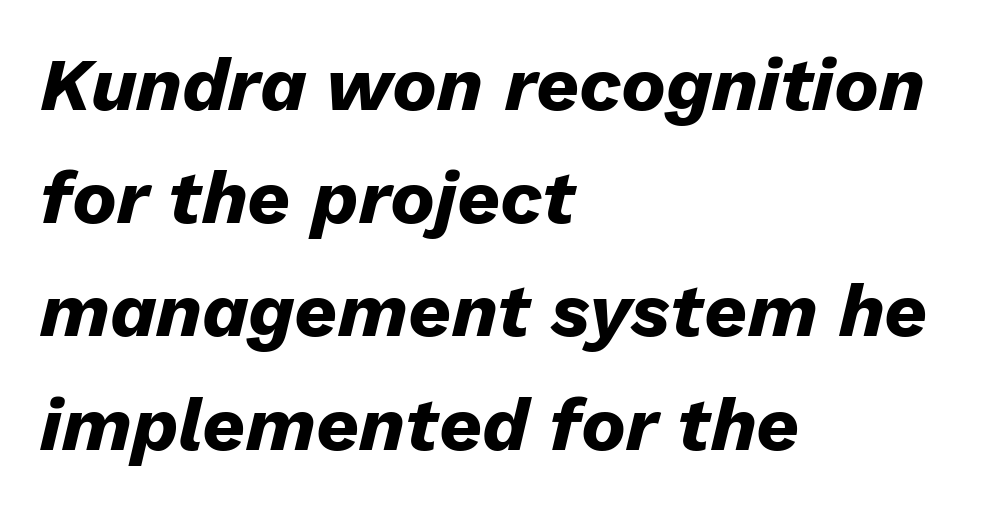
Q: Is the text bold? A: Yes.
Q: Is the text italic (slanted)? A: Yes, it leans right by about 13 degrees.
Q: Is the text underlined? A: No.
Q: How is the paragraph aligned? A: Left-aligned.
Q: Is the spacing between letters normal or unusually wide? A: Normal.
Q: Is the spacing between lines tight, normal or loose? A: Normal.
Q: Width (condensed, normal, or wide)? A: Normal.
Q: Stroke contrast? A: Low.
Q: x-height? A: Medium.
Q: Monospaced? A: No.
